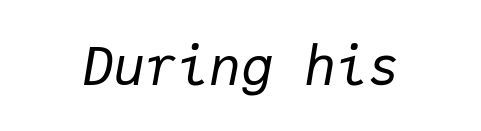
Q: Is the text bold? A: No.
Q: Is the text italic (slanted)? A: Yes, it leans right by about 9 degrees.
Q: Is the text underlined? A: No.
Q: Is the spacing between letters normal or unusually wide? A: Normal.
Q: Width (condensed, normal, or wide)? A: Normal.
Q: Stroke contrast? A: Low.
Q: x-height? A: Medium.
Q: Monospaced? A: Yes.
